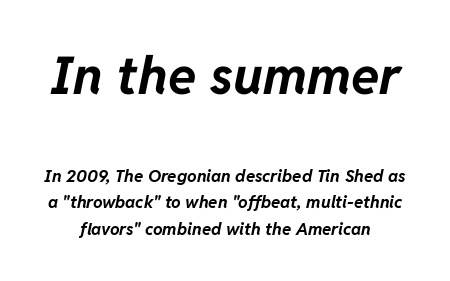
The image shows 52 px bold type, italic (leaning right); set normal line spacing (1.56x), normal letter spacing, not underlined; the first (top) block is 3.06x larger; low stroke contrast and a medium x-height.
